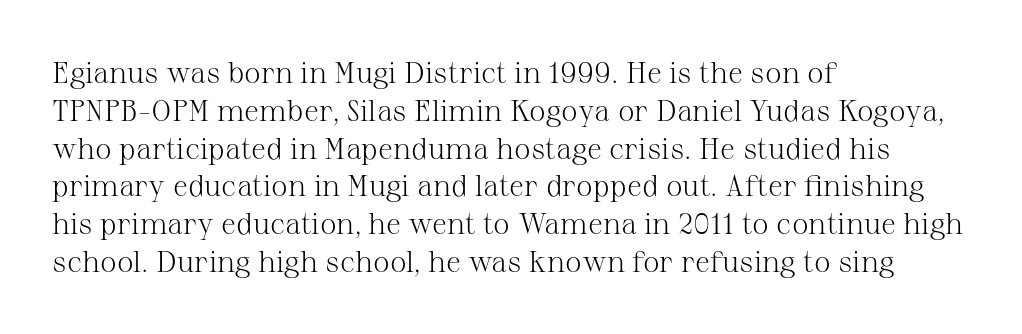
The image shows 30 px light serif type, upright; set left-aligned, normal line spacing (1.26x), normal letter spacing, not underlined; medium stroke contrast and a medium x-height.
